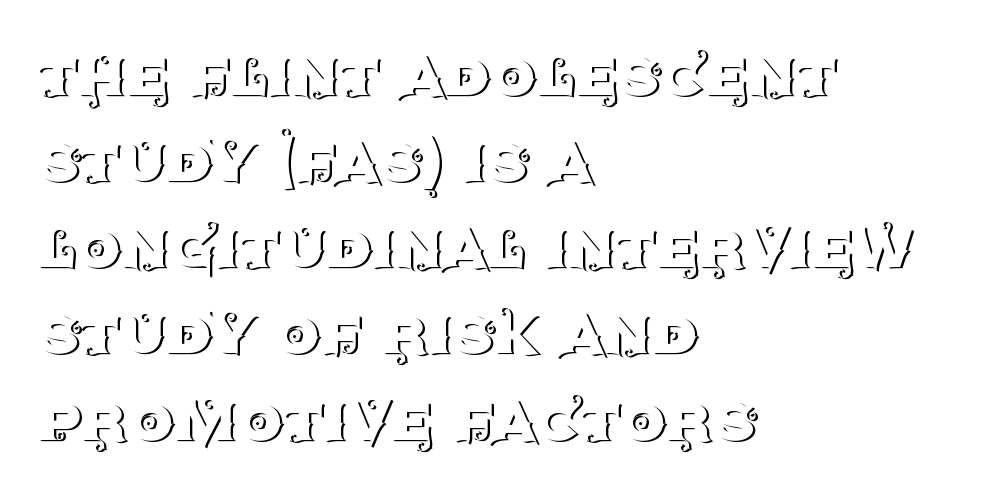
{"serif": "yes", "italic": "no", "bold": "no", "weight": "thin", "width": "normal", "stroke_contrast": "medium", "x_height": "large", "monospaced": "no", "underline": "no", "align": "left", "line_spacing_ratio": 1.18, "letter_spacing": "normal", "letter_spacing_em": 0.0, "glyph_px": 73}
